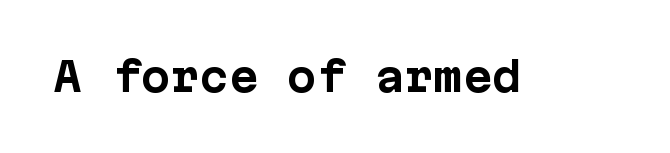
{"serif": "no", "italic": "no", "bold": "yes", "weight": "bold", "width": "normal", "stroke_contrast": "low", "x_height": "medium", "underline": "no", "letter_spacing": "normal", "letter_spacing_em": 0.0, "glyph_px": 39}
